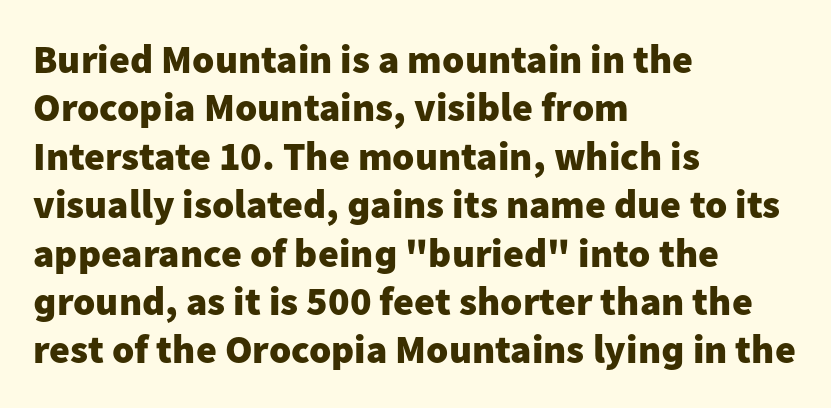
The image shows 40 px heavy sans-serif type, upright; set left-aligned, line spacing 1.21x, normal letter spacing, not underlined; low stroke contrast and a medium x-height.
